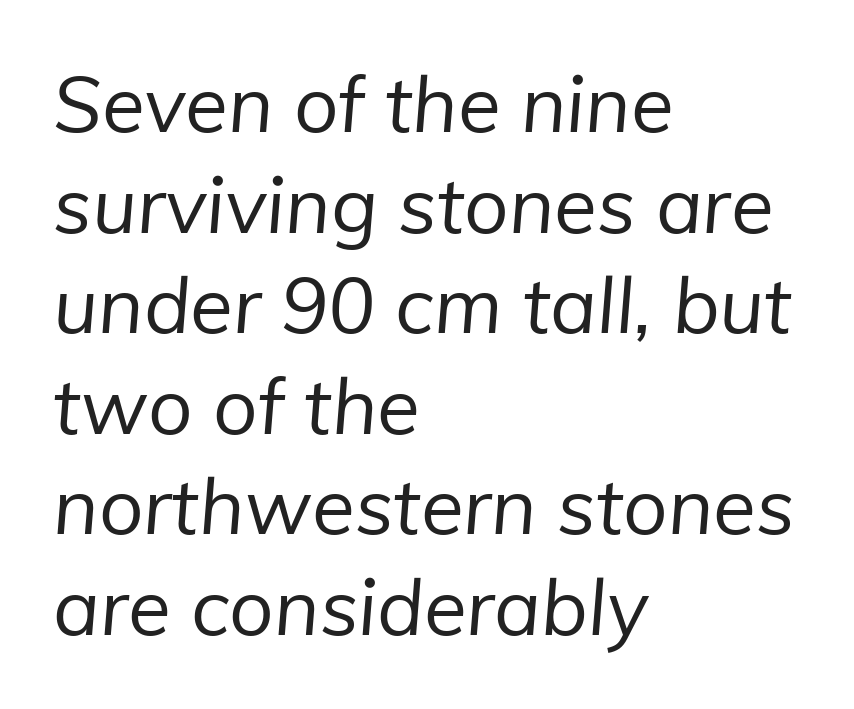
Q: Is the text bold? A: No.
Q: Is the typeface a serif or a sans-serif typeface? A: Sans-serif.
Q: Is the text underlined? A: No.
Q: How is the paragraph aligned? A: Left-aligned.
Q: Is the spacing between letters normal or unusually wide? A: Normal.
Q: Is the spacing between lines tight, normal or loose? A: Normal.
Q: Width (condensed, normal, or wide)? A: Normal.
Q: Stroke contrast? A: Low.
Q: x-height? A: Medium.
Q: Monospaced? A: No.
